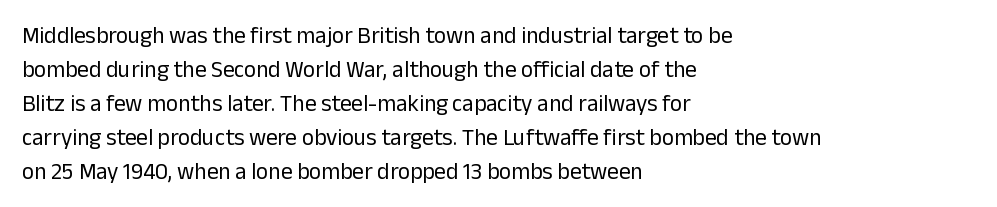
The image shows 23 px text type, upright; set left-aligned, normal line spacing (1.48x), normal letter spacing, not underlined.
